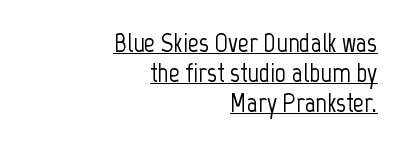
{"italic": "no", "underline": "yes", "align": "right", "line_spacing": "tight", "line_spacing_ratio": 1.11, "letter_spacing": "normal", "letter_spacing_em": 0.0, "glyph_px": 27}
